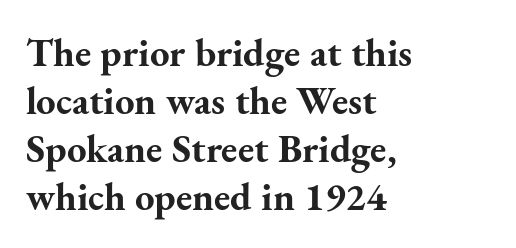
Nothing unusual about the tracking: characters are spaced as the font intends. Reading down the block, your eye returns to a fixed left position each line. Plenty of ink on the page — the face is bold. You could not count columns in this text — the font is proportionally spaced. The text was rendered using a seriffed face with decorative stroke endings. Check the space under the baseline: it is left empty.
